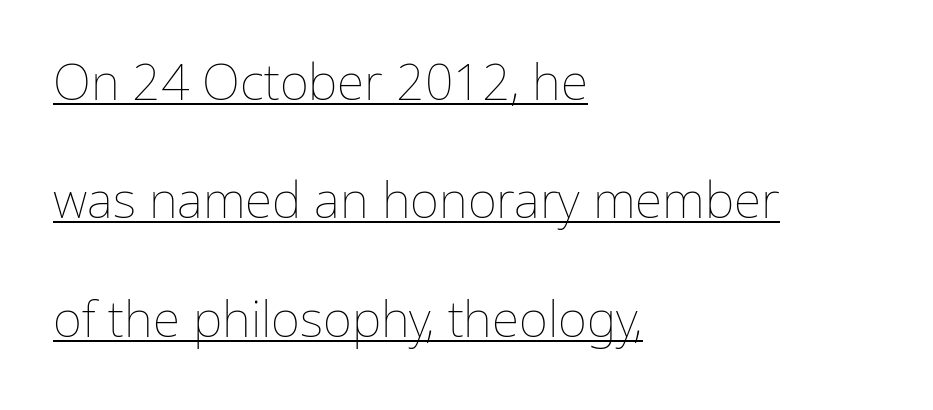
Each new line begins a long way beneath the previous one. Casual observation: everything's shoved over to the left. Rendered with straight, roman letterforms. Look at the tracking — it's just the regular setting, nothing added. The rendered words wear a rule along their underside.
